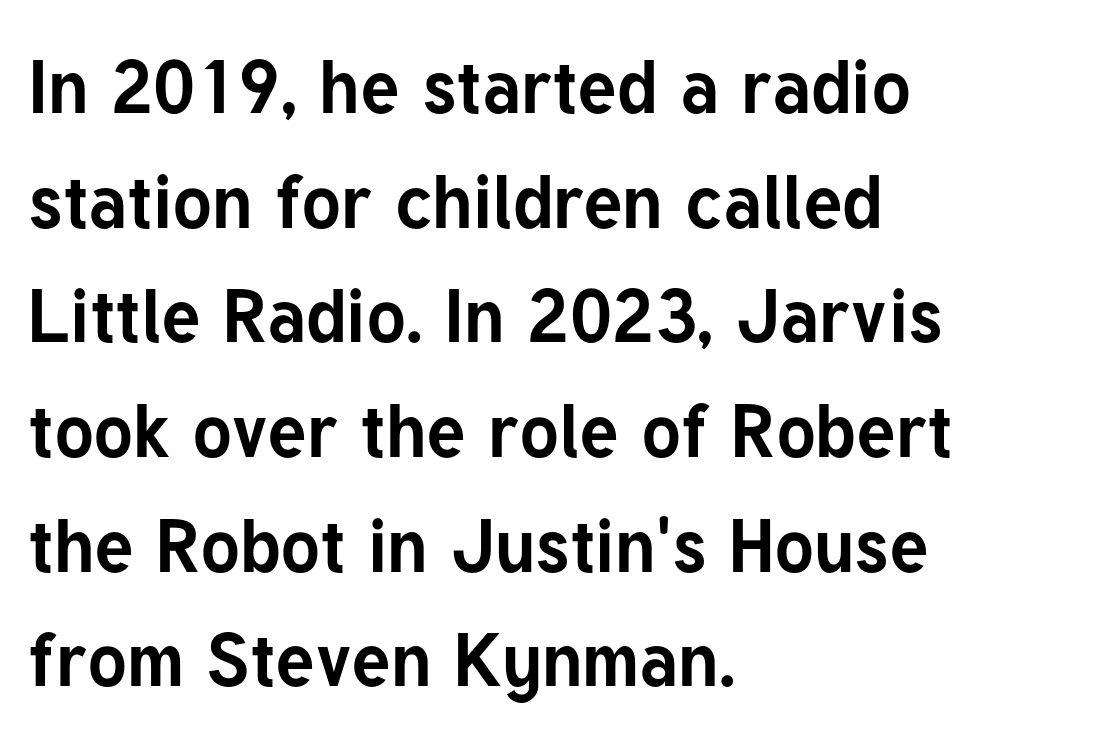
Q: Is the text bold? A: Yes.
Q: Is the text italic (slanted)? A: No, it is upright.
Q: Is the typeface a serif or a sans-serif typeface? A: Sans-serif.
Q: Is the text underlined? A: No.
Q: How is the paragraph aligned? A: Left-aligned.
Q: Is the spacing between letters normal or unusually wide? A: Normal.
Q: Is the spacing between lines tight, normal or loose? A: Normal.
Q: Width (condensed, normal, or wide)? A: Normal.
Q: Stroke contrast? A: Low.
Q: x-height? A: Medium.
Q: Monospaced? A: No.
